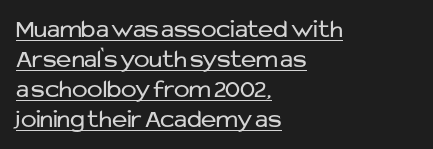
The image shows 26 px text type, upright; set left-aligned, tight line spacing (1.15x), normal letter spacing, underlined.
